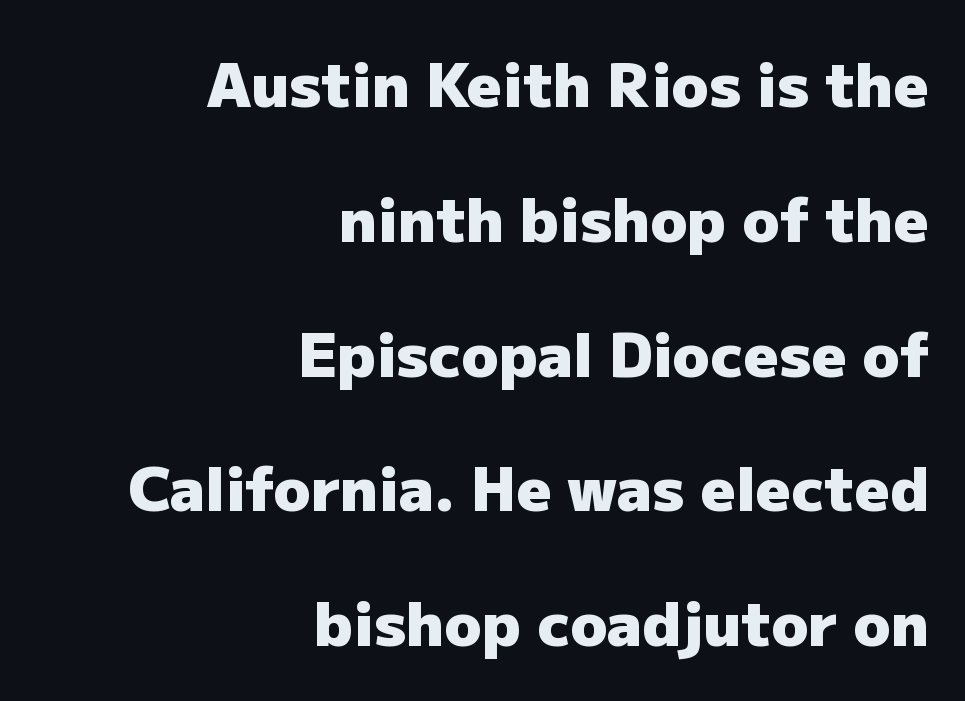
Q: Is the text bold? A: Yes.
Q: Is the text italic (slanted)? A: No, it is upright.
Q: Is the typeface a serif or a sans-serif typeface? A: Sans-serif.
Q: Is the text underlined? A: No.
Q: How is the paragraph aligned? A: Right-aligned.
Q: Is the spacing between letters normal or unusually wide? A: Normal.
Q: Is the spacing between lines tight, normal or loose? A: Loose.
Q: Width (condensed, normal, or wide)? A: Normal.
Q: Stroke contrast? A: Low.
Q: x-height? A: Medium.
Q: Monospaced? A: No.
